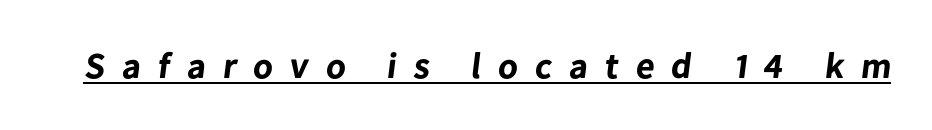
Q: Is the text bold? A: Yes.
Q: Is the typeface a serif or a sans-serif typeface? A: Sans-serif.
Q: Is the text underlined? A: Yes.
Q: Is the spacing between letters normal or unusually wide? A: Unusually wide.
Q: Width (condensed, normal, or wide)? A: Normal.
Q: Stroke contrast? A: Low.
Q: x-height? A: Medium.
Q: Monospaced? A: No.
